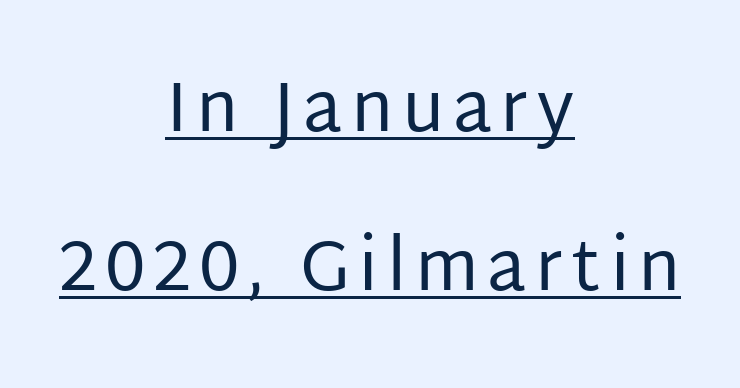
The image shows 70 px regular-weight sans-serif type, upright; set centered, loose line spacing (2.27x), underlined; low stroke contrast and a large x-height.
